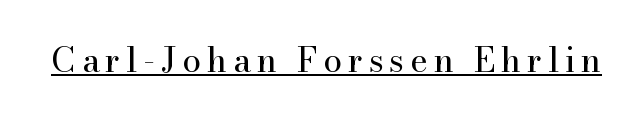
Q: Is the text bold? A: No.
Q: Is the text italic (slanted)? A: No, it is upright.
Q: Is the typeface a serif or a sans-serif typeface? A: Serif.
Q: Is the text underlined? A: Yes.
Q: Width (condensed, normal, or wide)? A: Normal.
Q: Stroke contrast? A: High.
Q: x-height? A: Small.
Q: Monospaced? A: No.
